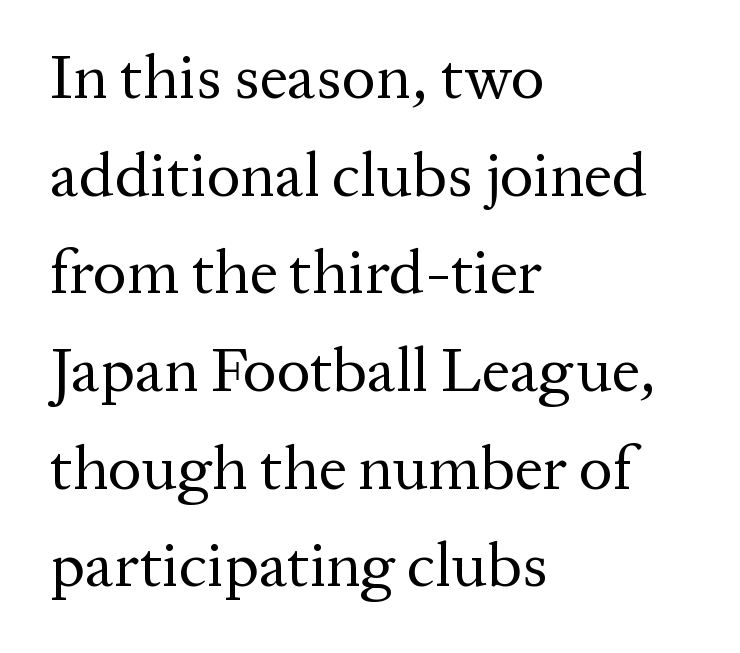
A bare baseline throughout the passage. Successive baselines arrive at the customary interval. Heft: none added — not bold. Looks like regular typesetting: each glyph gets only the width it needs. The rag falls on the right side of this text block. Spacing between characters is what you'd get straight out of the box.
